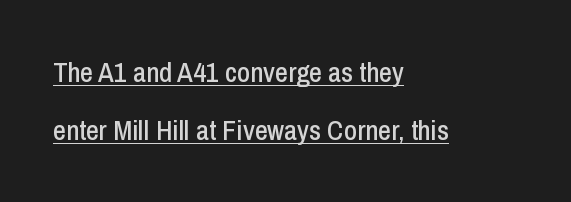
Q: Is the text italic (slanted)? A: No, it is upright.
Q: Is the typeface a serif or a sans-serif typeface? A: Sans-serif.
Q: Is the text underlined? A: Yes.
Q: How is the paragraph aligned? A: Left-aligned.
Q: Is the spacing between letters normal or unusually wide? A: Normal.
Q: Is the spacing between lines tight, normal or loose? A: Loose.
Q: Width (condensed, normal, or wide)? A: Condensed.
Q: Stroke contrast? A: Low.
Q: x-height? A: Medium.
Q: Monospaced? A: No.
